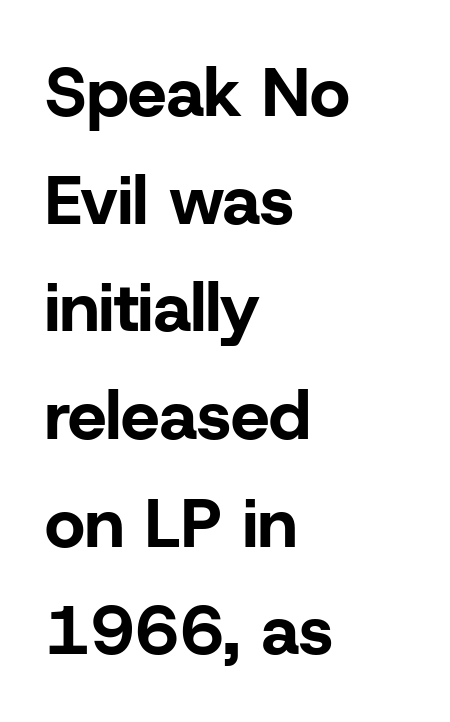
Every stem runs plumb, perpendicular to the baseline. Thick stems and heavy bowls — unmistakably bold. This block has exactly the height ordinary leading produces. How are the letters spaced? Ordinarily, with no added tracking.
